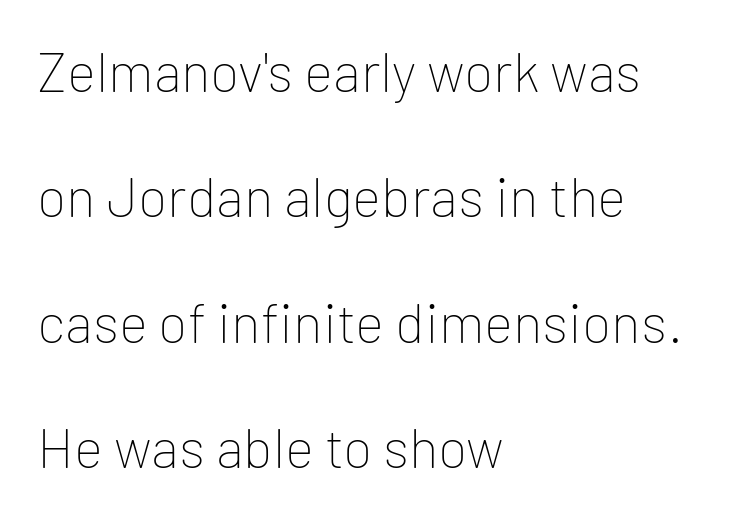
Q: Is the text bold? A: No.
Q: Is the text italic (slanted)? A: No, it is upright.
Q: Is the typeface a serif or a sans-serif typeface? A: Sans-serif.
Q: Is the text underlined? A: No.
Q: How is the paragraph aligned? A: Left-aligned.
Q: Is the spacing between letters normal or unusually wide? A: Normal.
Q: Is the spacing between lines tight, normal or loose? A: Loose.
Q: Width (condensed, normal, or wide)? A: Normal.
Q: Stroke contrast? A: Low.
Q: x-height? A: Medium.
Q: Monospaced? A: No.
